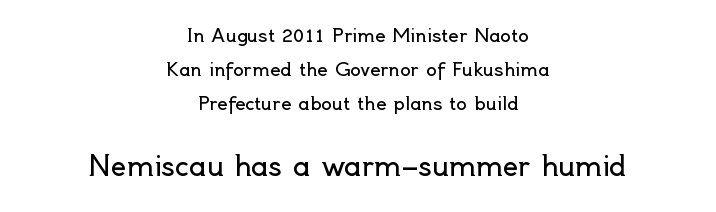
Q: Is the text bold? A: No.
Q: Is the text italic (slanted)? A: No, it is upright.
Q: Is the text underlined? A: No.
Q: How is the paragraph aligned? A: Centered.
Q: Is the spacing between letters normal or unusually wide? A: Normal.
Q: Which block of text is set in a larger size, the first (top) or the second (bottom)? A: The second (bottom) one.
